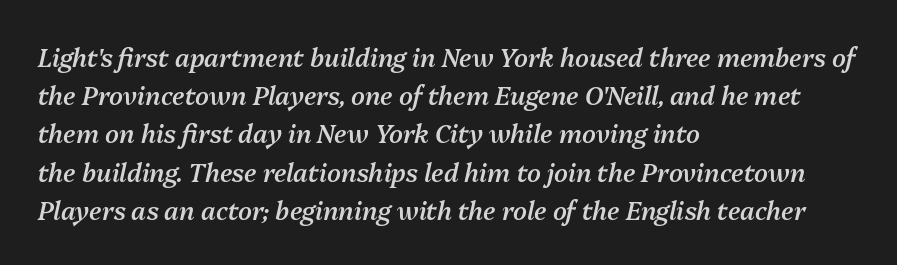
{"italic": "yes", "lean": "right", "slant_degrees": 13, "bold": "semi", "underline": "no", "align": "left", "line_spacing": "normal", "line_spacing_ratio": 1.53, "letter_spacing": "normal", "letter_spacing_em": 0.0, "glyph_px": 25}
